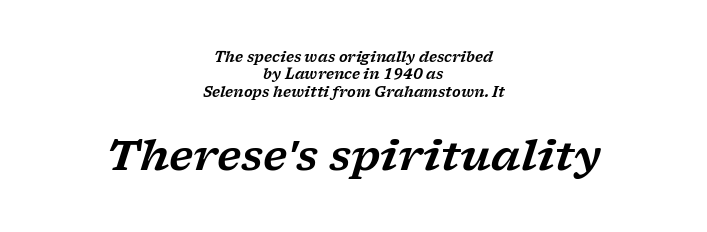
Q: Is the text italic (slanted)? A: Yes, it leans right by about 17 degrees.
Q: Is the typeface a serif or a sans-serif typeface? A: Serif.
Q: Is the text underlined? A: No.
Q: How is the paragraph aligned? A: Centered.
Q: Is the spacing between letters normal or unusually wide? A: Normal.
Q: Is the spacing between lines tight, normal or loose? A: Normal.
Q: Which block of text is set in a larger size, the first (top) or the second (bottom)? A: The second (bottom) one.
Q: Width (condensed, normal, or wide)? A: Wide.
Q: Stroke contrast? A: Low.
Q: x-height? A: Medium.
Q: Monospaced? A: No.
